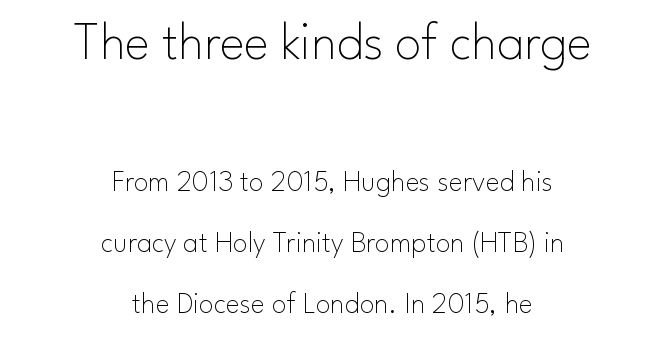
Q: Is the text bold? A: No.
Q: Is the text italic (slanted)? A: No, it is upright.
Q: Is the typeface a serif or a sans-serif typeface? A: Sans-serif.
Q: Is the text underlined? A: No.
Q: How is the paragraph aligned? A: Centered.
Q: Is the spacing between letters normal or unusually wide? A: Normal.
Q: Is the spacing between lines tight, normal or loose? A: Loose.
Q: Which block of text is set in a larger size, the first (top) or the second (bottom)? A: The first (top) one.
Q: Width (condensed, normal, or wide)? A: Normal.
Q: Stroke contrast? A: Low.
Q: x-height? A: Small.
Q: Monospaced? A: No.
